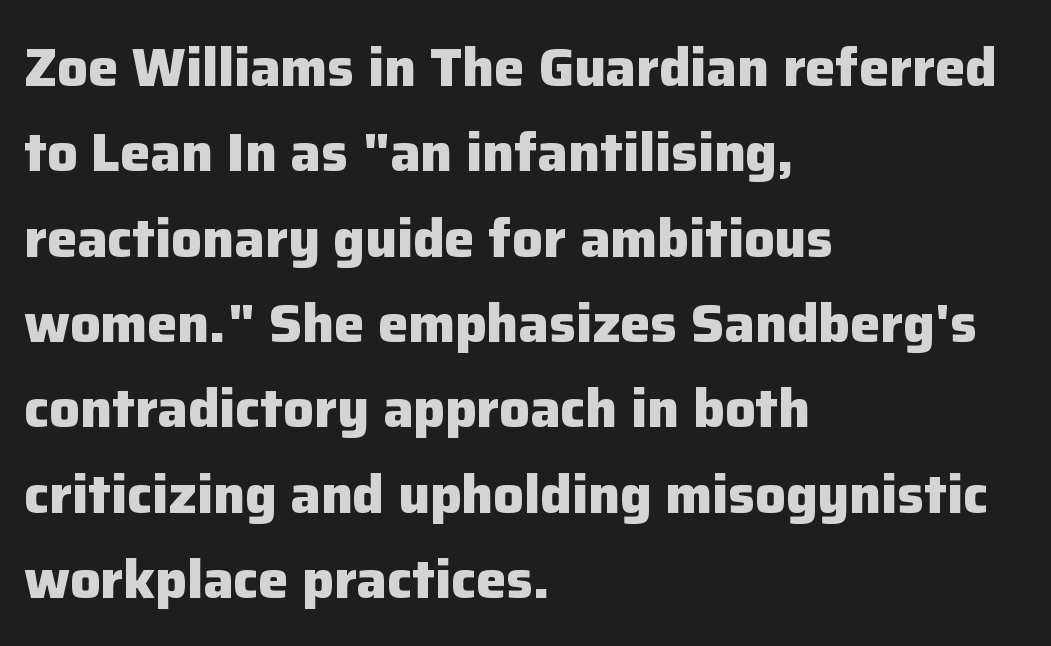
{"serif": "no", "italic": "no", "bold": "yes", "weight": "heavy", "width": "normal", "stroke_contrast": "low", "x_height": "medium", "monospaced": "no", "underline": "no", "align": "left", "line_spacing": "normal", "line_spacing_ratio": 1.58, "letter_spacing": "normal", "letter_spacing_em": 0.0, "glyph_px": 54}
